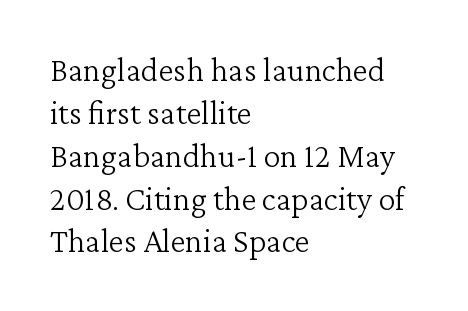
Q: Is the text bold? A: No.
Q: Is the text italic (slanted)? A: No, it is upright.
Q: Is the typeface a serif or a sans-serif typeface? A: Serif.
Q: Is the text underlined? A: No.
Q: How is the paragraph aligned? A: Left-aligned.
Q: Is the spacing between letters normal or unusually wide? A: Normal.
Q: Is the spacing between lines tight, normal or loose? A: Normal.
Q: Width (condensed, normal, or wide)? A: Normal.
Q: Stroke contrast? A: Low.
Q: x-height? A: Medium.
Q: Monospaced? A: No.
